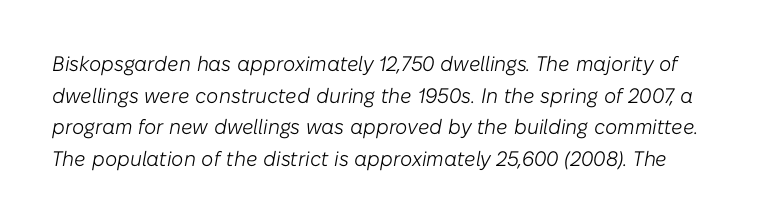
{"italic": "yes", "lean": "right", "slant_degrees": 10, "bold": "no", "underline": "no", "line_spacing": "normal", "line_spacing_ratio": 1.51, "letter_spacing": "normal", "letter_spacing_em": 0.0, "glyph_px": 21}
